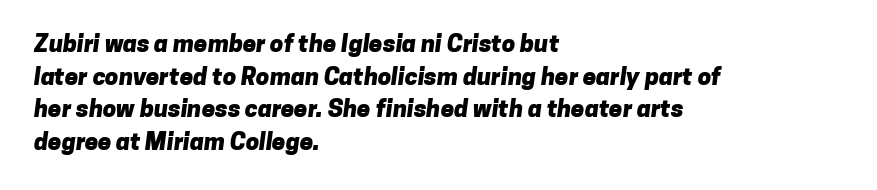
Q: Is the text bold? A: Yes.
Q: Is the text underlined? A: No.
Q: How is the paragraph aligned? A: Left-aligned.
Q: Is the spacing between letters normal or unusually wide? A: Normal.
Q: Is the spacing between lines tight, normal or loose? A: Normal.
